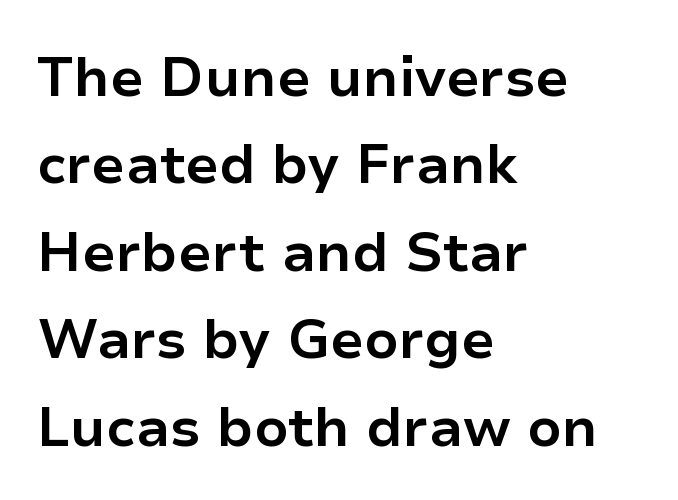
Quick note: not italic, upright. Classification — sans serif. Notice how thick the strokes are: this is what a full bold looks like. The paragraph shown leans on its left margin.
